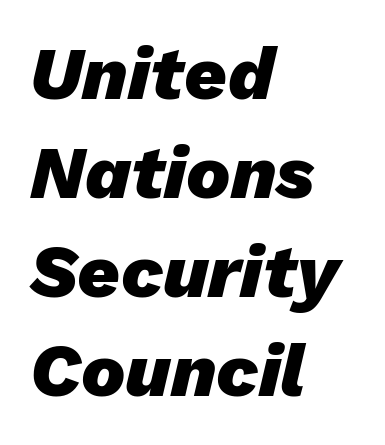
Q: Is the text bold? A: Yes.
Q: Is the text italic (slanted)? A: Yes, it leans right by about 13 degrees.
Q: Is the text underlined? A: No.
Q: How is the paragraph aligned? A: Left-aligned.
Q: Is the spacing between letters normal or unusually wide? A: Normal.
Q: Is the spacing between lines tight, normal or loose? A: Normal.
Q: Width (condensed, normal, or wide)? A: Normal.
Q: Stroke contrast? A: Low.
Q: x-height? A: Medium.
Q: Monospaced? A: No.
